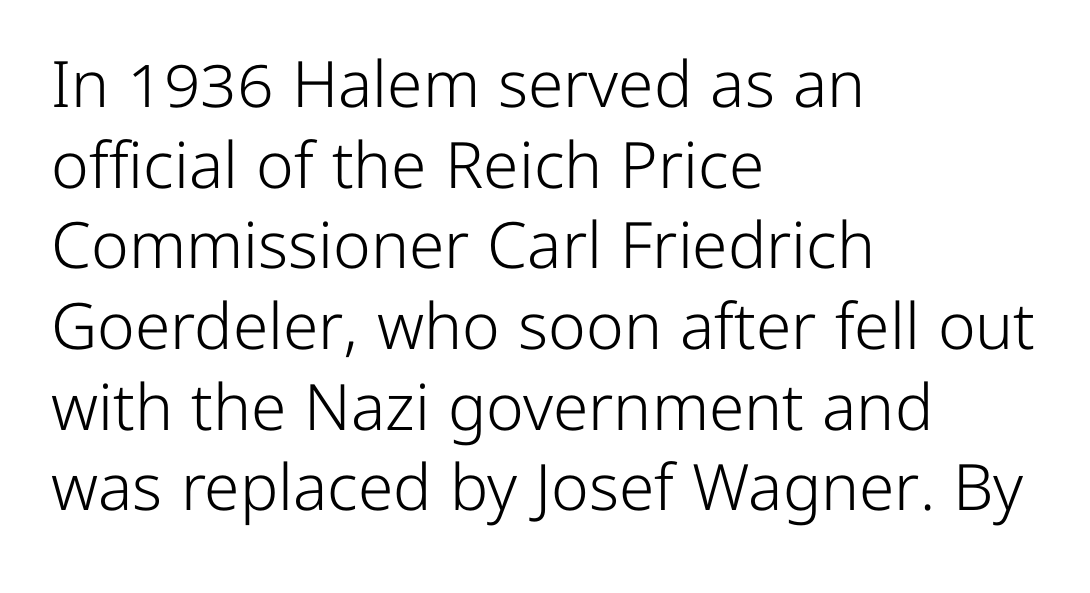
{"serif": "no", "italic": "no", "bold": "no", "weight": "light", "width": "normal", "stroke_contrast": "low", "x_height": "medium", "monospaced": "no", "underline": "no", "align": "left", "line_spacing": "normal", "line_spacing_ratio": 1.26, "letter_spacing": "normal", "letter_spacing_em": 0.0, "glyph_px": 64}
